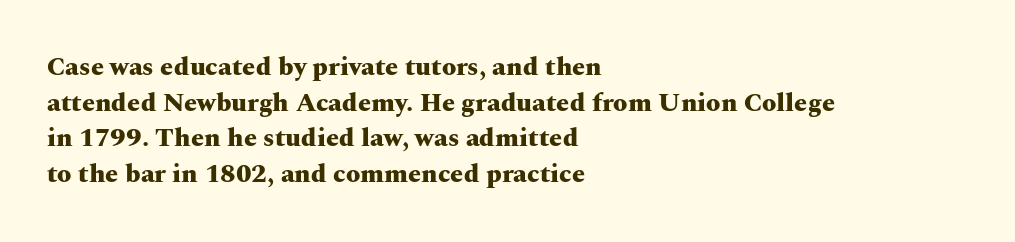
Descenders are the only things crossing below the line. Weight: bold. The tracking reads as untouched default to a designer's eye. A typesetter would mark this as roman, not italic.
